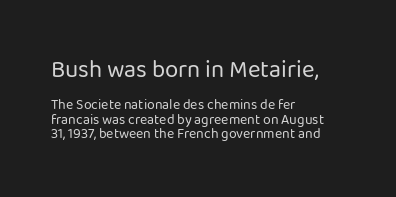
The image shows 24 px text type, upright; set left-aligned, tight line spacing (1.01x), normal letter spacing, not underlined; the first (top) block is 1.71x larger.
